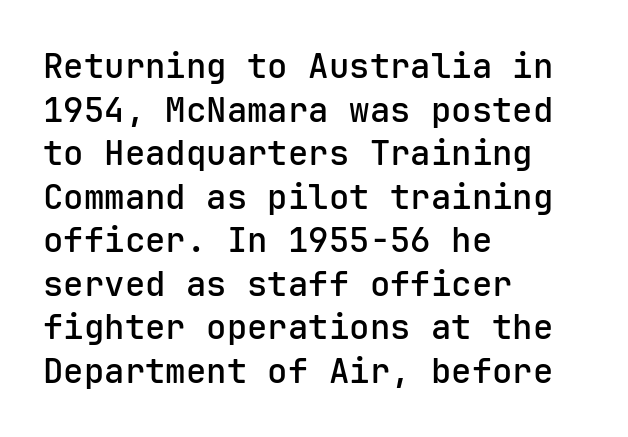
The image shows 34 px semibold sans-serif type, upright, monospaced; set left-aligned, normal line spacing (1.28x), normal letter spacing, not underlined; low stroke contrast and a medium x-height.
